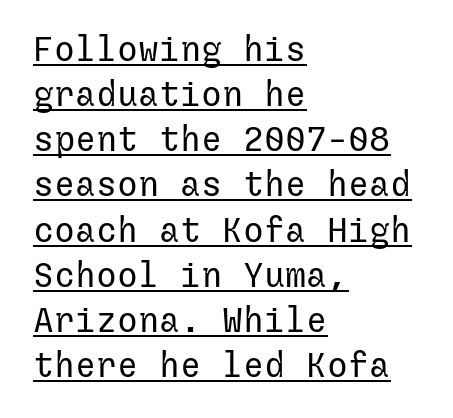
Students, observe: this is what conventionally led text looks like. A classic flush-left, rag-right setting is used for this passage. Stems and bowls with no extra thickness — not bold. Looks like someone drew a line under every word here. Tracking value appears to be zero — textbook default spacing.
